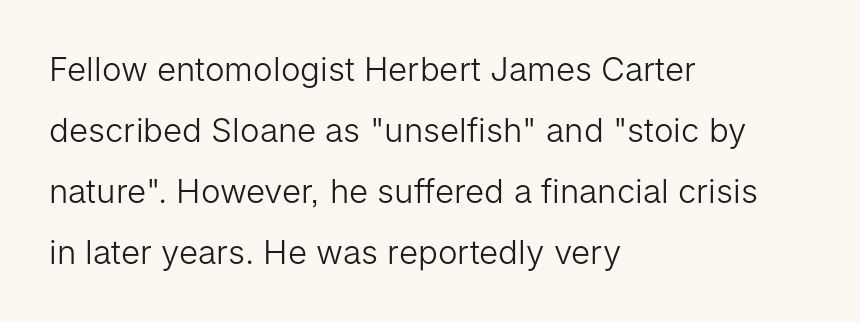
The baseline area is clear. This is roman type, the default non-slanted kind. The passage shown has conventional tracking throughout. The passage is arranged the way most books set body copy — flush left. The font is comparable to plain body text, perhaps lighter.
